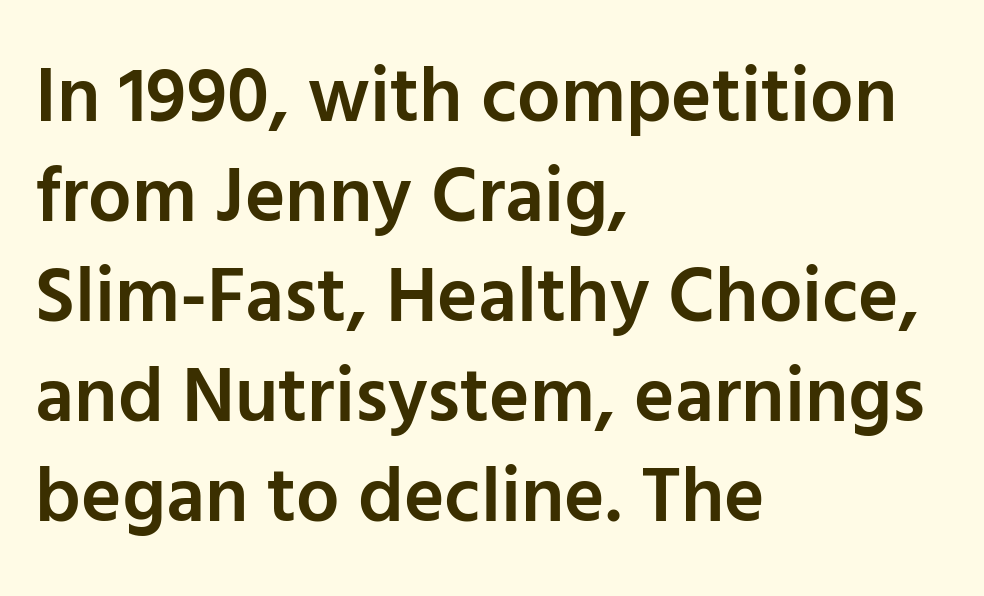
{"serif": "no", "italic": "no", "bold": "semi", "weight": "semibold", "width": "normal", "stroke_contrast": "low", "x_height": "medium", "monospaced": "no", "underline": "no", "align": "left", "line_spacing": "normal", "line_spacing_ratio": 1.3, "letter_spacing": "normal", "letter_spacing_em": 0.0, "glyph_px": 77}
